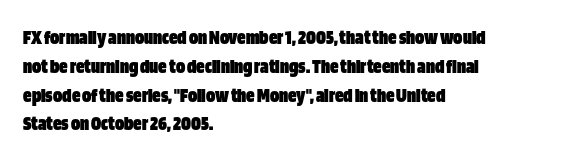
{"italic": "no", "bold": "yes", "underline": "no", "align": "left", "line_spacing": "normal", "line_spacing_ratio": 1.37, "letter_spacing": "normal", "letter_spacing_em": 0.0, "glyph_px": 21}
